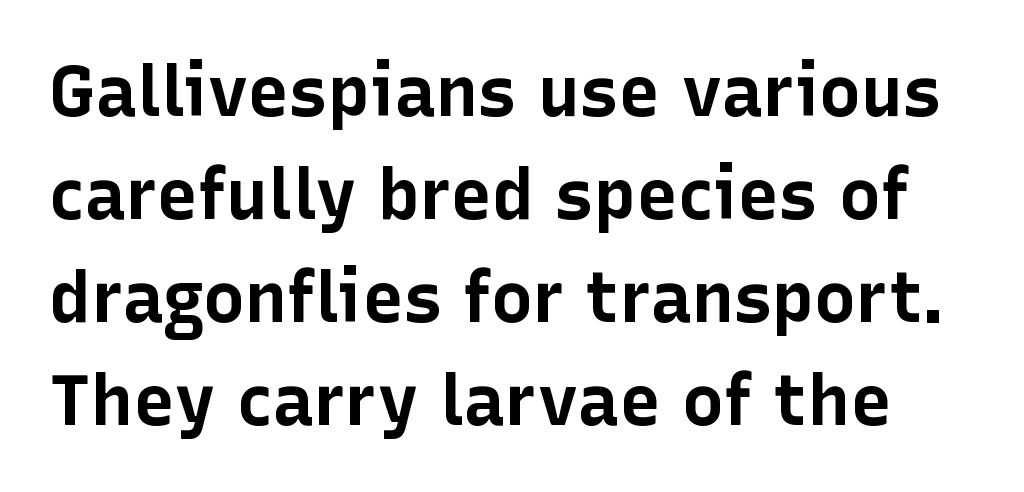
Tall strokes in this sample are plumb rather than angled. Any mark beneath the type? The region is blank. Does the leading feel generous? No, just average. This rendering employs a face without finishing strokes, i.e., a sans-serif.
